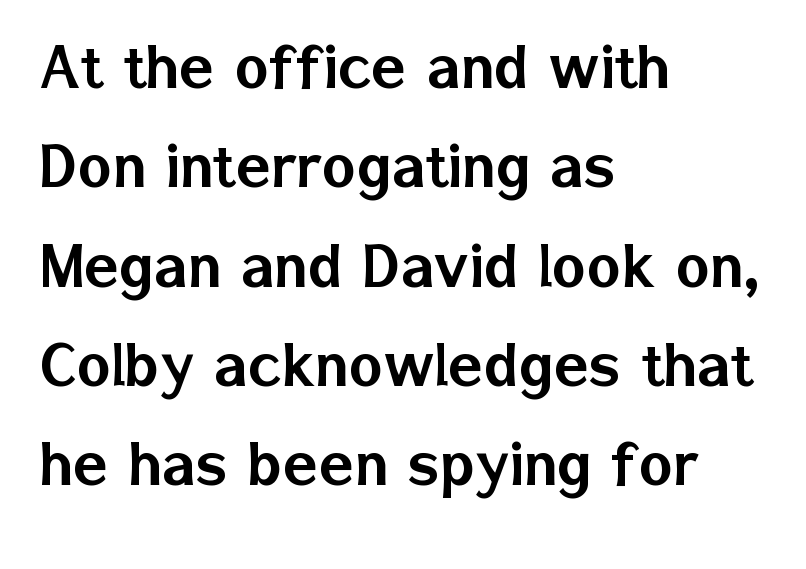
The image shows 72 px sans-serif type, upright; set left-aligned, normal line spacing (1.38x), normal letter spacing, not underlined; low stroke contrast and a medium x-height.
